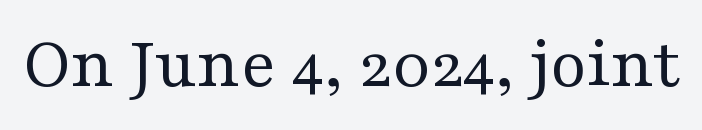
Q: Is the text bold? A: No.
Q: Is the text italic (slanted)? A: No, it is upright.
Q: Is the typeface a serif or a sans-serif typeface? A: Serif.
Q: Is the text underlined? A: No.
Q: Is the spacing between letters normal or unusually wide? A: Normal.
Q: Width (condensed, normal, or wide)? A: Wide.
Q: Stroke contrast? A: Medium.
Q: x-height? A: Medium.
Q: Monospaced? A: No.
